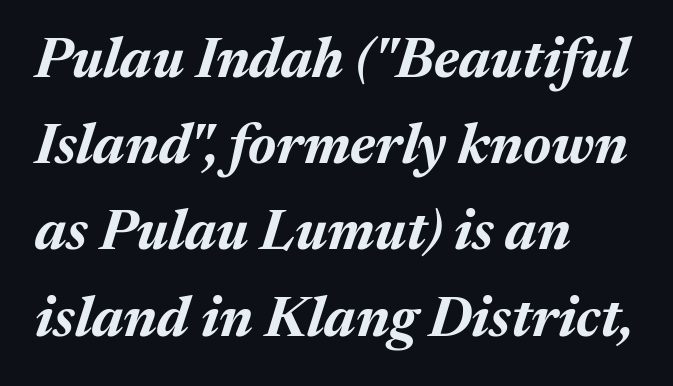
The image shows 56 px bold type, italic (leaning right); set left-aligned, normal line spacing (1.54x), normal letter spacing, not underlined; medium stroke contrast and a medium x-height.
